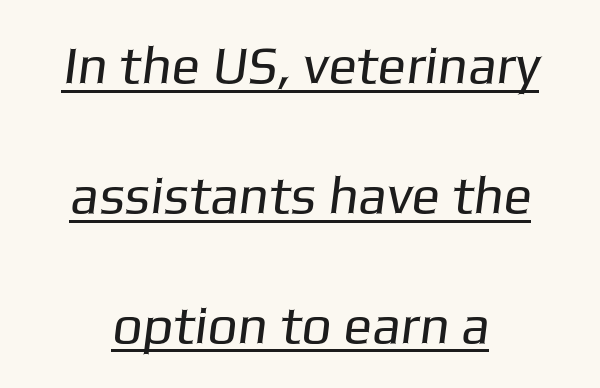
Stems and bowls with no extra thickness — not bold. Typeset on center — no edge is straight. Rows of type keep a wide berth in the vertical direction. The tracking reads as untouched default to a designer's eye. Is this a fixed-width face? No — the glyphs have proportional, varying widths. This rendering employs a face without finishing strokes, i.e., a sans-serif.
